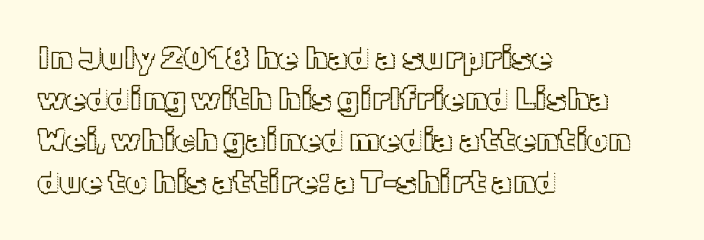
{"italic": "no", "width": "normal", "x_height": "medium", "monospaced": "no", "underline": "no", "align": "left", "line_spacing": "normal", "line_spacing_ratio": 1.25, "letter_spacing": "normal", "letter_spacing_em": 0.0, "glyph_px": 33}
